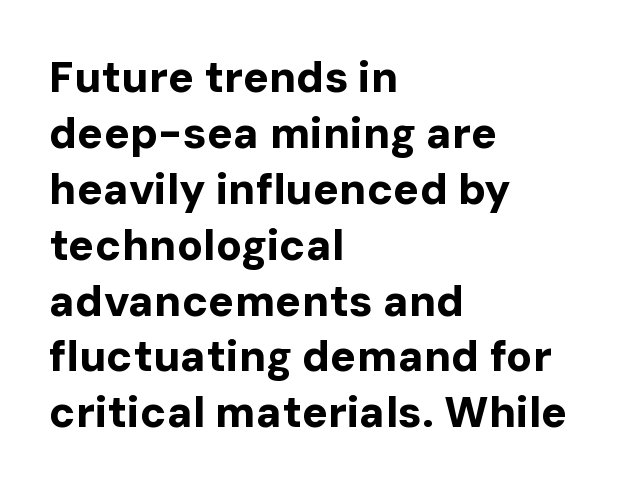
{"serif": "no", "italic": "no", "bold": "yes", "weight": "bold", "width": "normal", "stroke_contrast": "low", "x_height": "medium", "monospaced": "no", "underline": "no", "align": "left", "line_spacing": "normal", "line_spacing_ratio": 1.3, "letter_spacing": "normal", "letter_spacing_em": 0.0, "glyph_px": 43}
